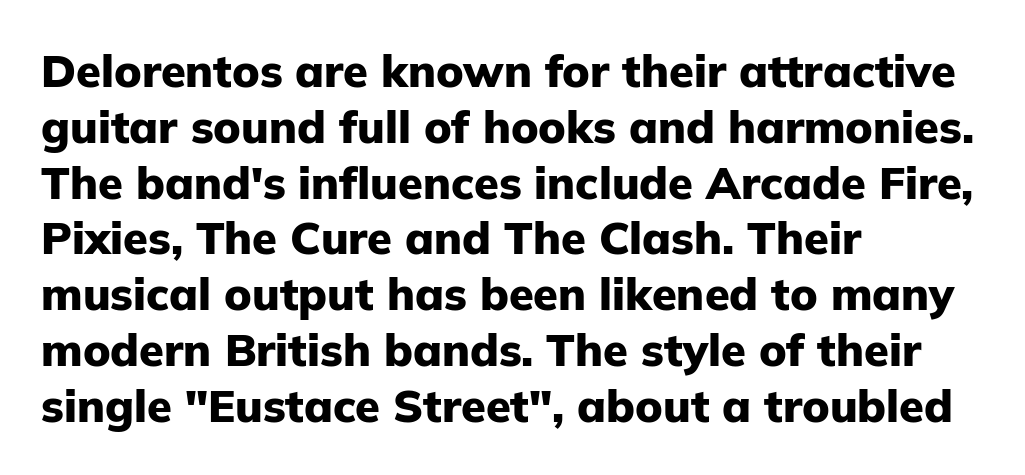
The image shows 45 px heavy sans-serif type, upright; set left-aligned, line spacing 1.24x, normal letter spacing, not underlined; low stroke contrast and a medium x-height.
